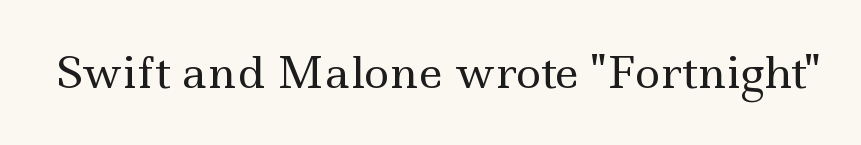
Q: Is the text bold? A: No.
Q: Is the text italic (slanted)? A: No, it is upright.
Q: Is the typeface a serif or a sans-serif typeface? A: Serif.
Q: Is the text underlined? A: No.
Q: Is the spacing between letters normal or unusually wide? A: Normal.
Q: Width (condensed, normal, or wide)? A: Wide.
Q: x-height? A: Small.
Q: Monospaced? A: No.
